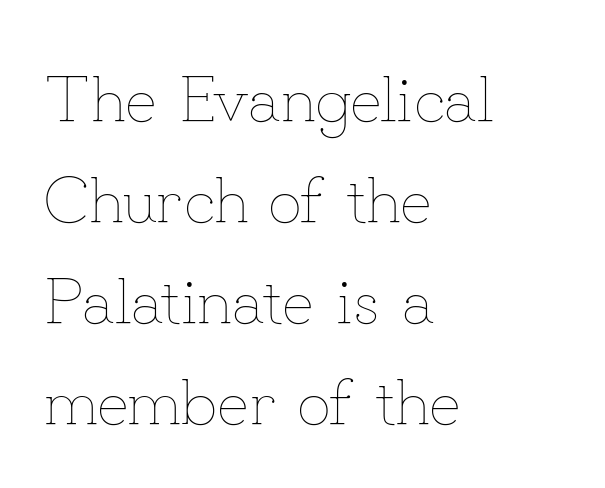
Q: Is the text bold? A: No.
Q: Is the text italic (slanted)? A: No, it is upright.
Q: Is the text underlined? A: No.
Q: How is the paragraph aligned? A: Left-aligned.
Q: Is the spacing between letters normal or unusually wide? A: Normal.
Q: Is the spacing between lines tight, normal or loose? A: Normal.
Q: Width (condensed, normal, or wide)? A: Normal.
Q: Stroke contrast? A: Low.
Q: x-height? A: Small.
Q: Monospaced? A: No.
